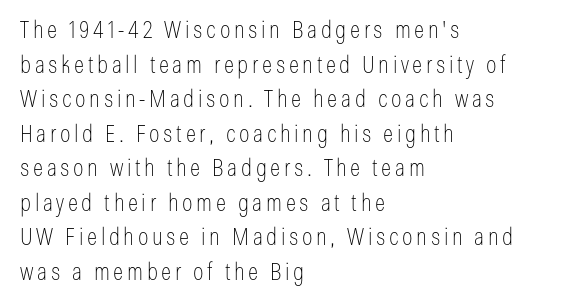
The image shows 24 px text type, upright; set left-aligned, normal line spacing (1.44x), not underlined.
